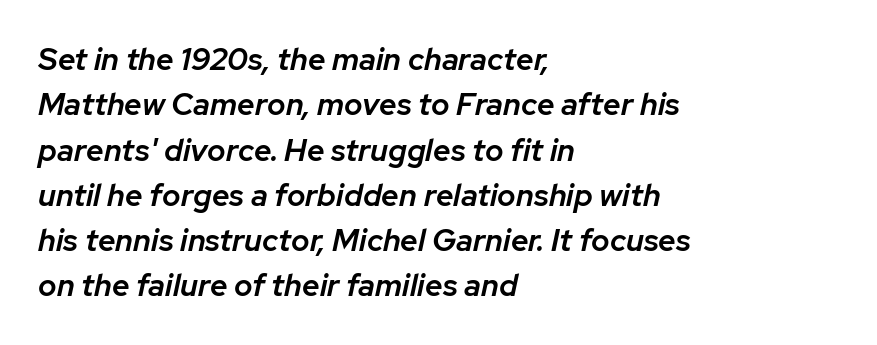
The image shows 31 px semibold type, italic (leaning right); set left-aligned, normal line spacing (1.46x), normal letter spacing, not underlined; low stroke contrast and a medium x-height.
